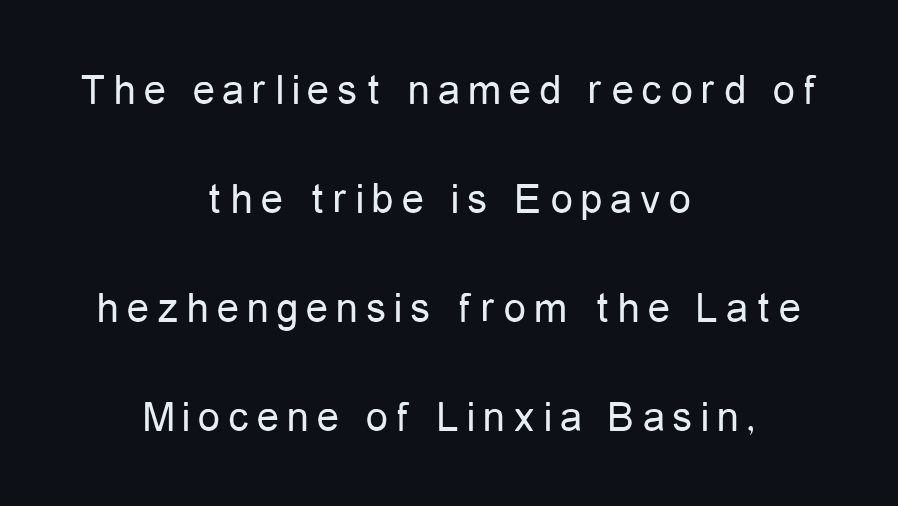
Q: Is the text bold? A: No.
Q: Is the text italic (slanted)? A: No, it is upright.
Q: Is the typeface a serif or a sans-serif typeface? A: Sans-serif.
Q: Is the text underlined? A: No.
Q: How is the paragraph aligned? A: Centered.
Q: Is the spacing between lines tight, normal or loose? A: Loose.
Q: Width (condensed, normal, or wide)? A: Condensed.
Q: Stroke contrast? A: Low.
Q: x-height? A: Medium.
Q: Monospaced? A: No.
